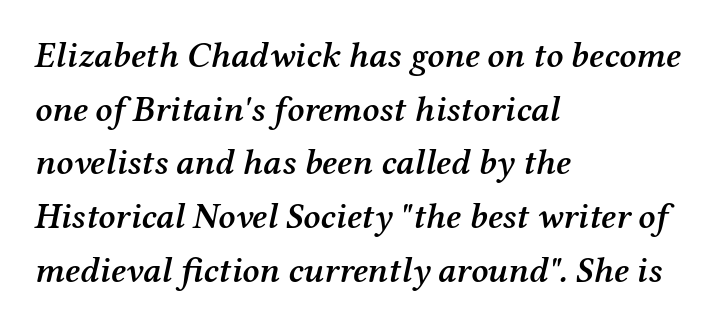
The image shows 36 px semibold serif type, italic (leaning right); set left-aligned, normal line spacing (1.49x), normal letter spacing, not underlined; medium stroke contrast and a medium x-height.
